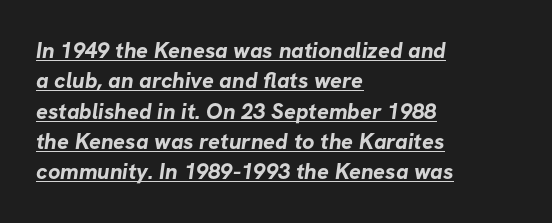
Leftover space on each line is placed entirely after the last word. Default kerning and tracking; the words read as compact shapes. One glance says typical: line gaps are just what's usual. A full-strength bold gives these letters their thick strokes. Is there an underline? Yes — a line sits under the letters.
